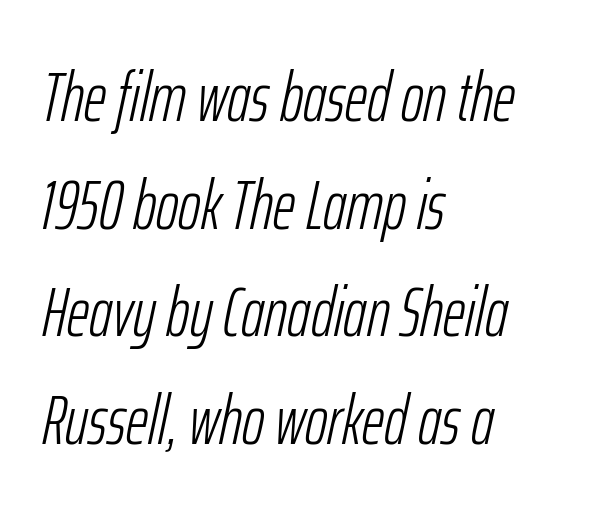
Q: Is the text bold? A: No.
Q: Is the text italic (slanted)? A: Yes, it leans right by about 12 degrees.
Q: Is the text underlined? A: No.
Q: How is the paragraph aligned? A: Left-aligned.
Q: Is the spacing between letters normal or unusually wide? A: Normal.
Q: Is the spacing between lines tight, normal or loose? A: Normal.
Q: Width (condensed, normal, or wide)? A: Condensed.
Q: Stroke contrast? A: Low.
Q: x-height? A: Medium.
Q: Monospaced? A: No.
